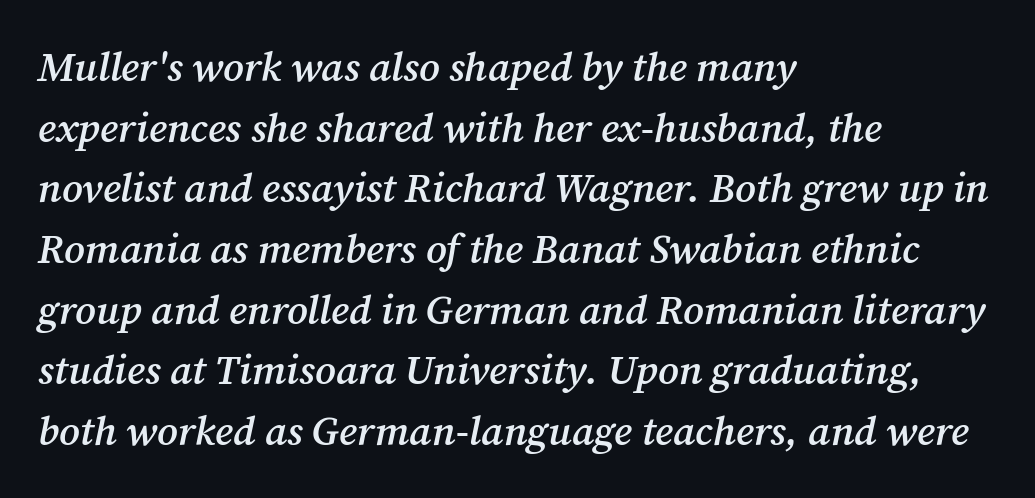
The text block is weighted toward the left margin, trailing off unevenly rightward. No extra tracking has been applied to these lines. The line-height multiplier appears to be the usual default. Here the designer chose a conventional face with non-uniform glyph widths.
